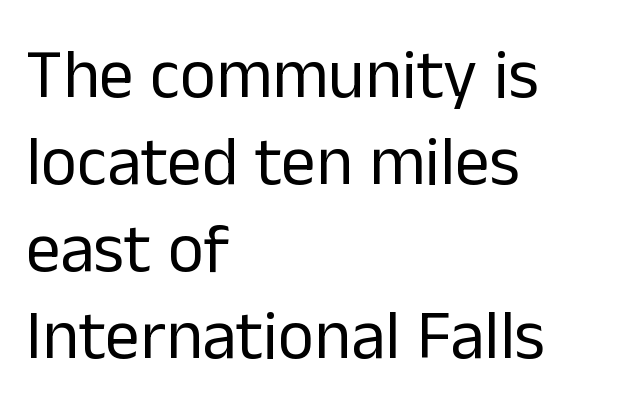
{"serif": "no", "italic": "no", "bold": "no", "weight": "regular", "width": "normal", "stroke_contrast": "low", "x_height": "medium", "monospaced": "no", "underline": "no", "align": "left", "line_spacing": "normal", "line_spacing_ratio": 1.26, "letter_spacing": "normal", "letter_spacing_em": 0.0, "glyph_px": 69}
